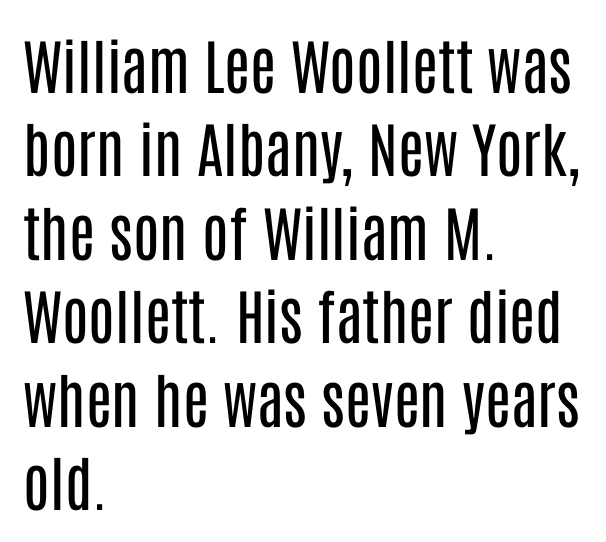
The strip under each line holds only bare page. The typesetting does not lean heavy: it is not bold. Here the designer chose a conventional face with non-uniform glyph widths. This sample is left-justified, so line endings fall wherever the words run out.
